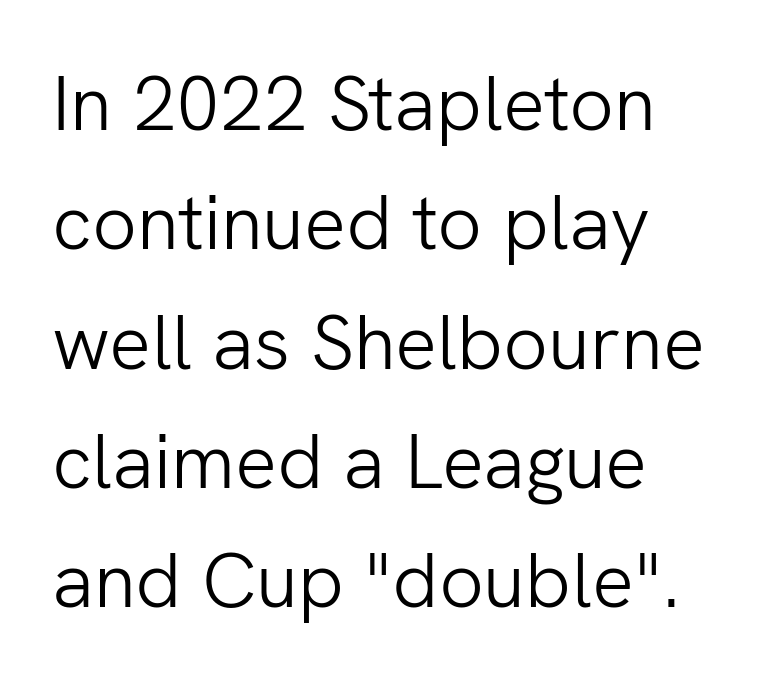
The image shows 78 px light sans-serif type, upright; set normal line spacing (1.53x), normal letter spacing, not underlined; low stroke contrast and a medium x-height.
